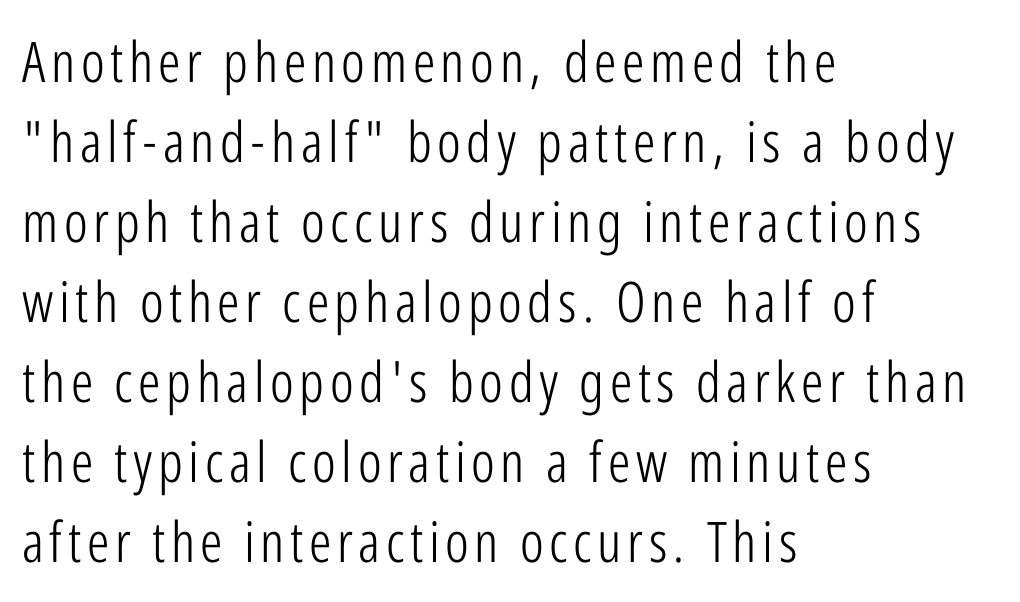
Compared with a centered layout, this one pins lines to the left instead. If you drew a line through each stem, it would be perfectly vertical. Proportional: the letters do not fall into vertical columns. Each row of text sits above clean, open space. The rendering uses a moderate line-height, typical for paragraphs. The characters display no serif detailing; their extremities are plain.
